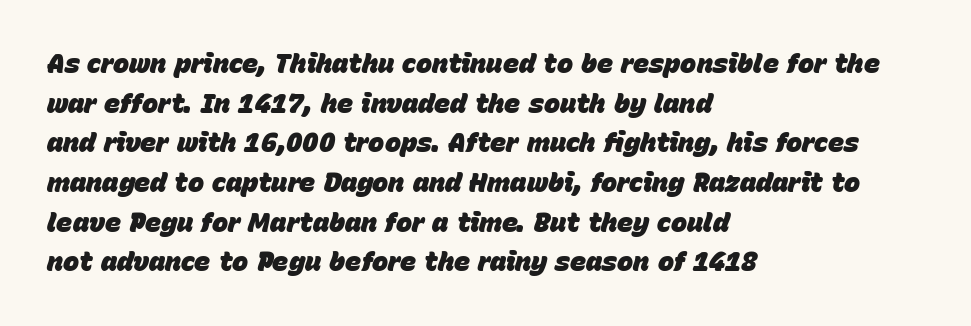
Q: Is the text bold? A: Yes.
Q: Is the text italic (slanted)? A: Yes, it leans right by about 15 degrees.
Q: Is the text underlined? A: No.
Q: How is the paragraph aligned? A: Left-aligned.
Q: Is the spacing between letters normal or unusually wide? A: Normal.
Q: Is the spacing between lines tight, normal or loose? A: Normal.
